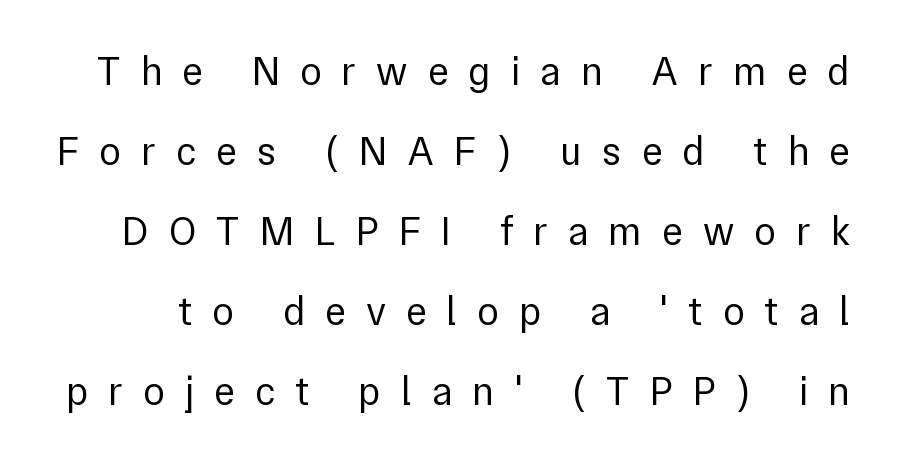
Ink coverage per letter is moderate at most. Honestly, there is no underline to notice here at all. The face used here is proportionally spaced, like ordinary book or web type. The line texture is sparse and dotted thanks to wide tracking. A typesetter would call this leading open, well beyond the default.
